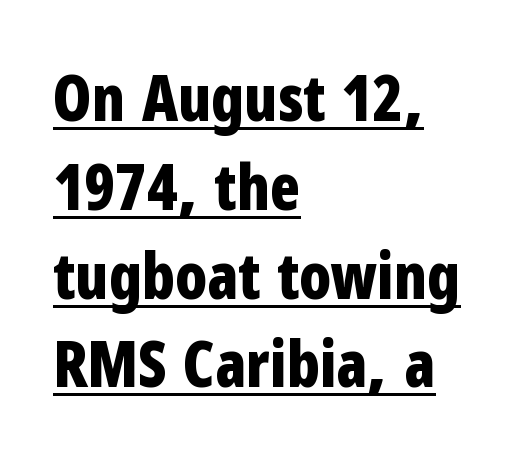
Nobody touched the tracking dial on this one. The passage shown is typeset with a sans-serif family. Do the characters align in a grid? No, the font is proportional. Horizontally, the lines are justified to the leading edge only. Underline: present. A typesetter would mark this as roman, not italic.
